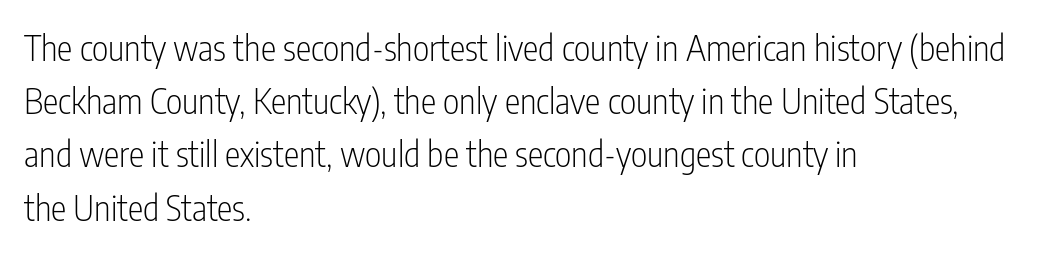
{"serif": "no", "italic": "no", "bold": "no", "weight": "light", "width": "condensed", "stroke_contrast": "low", "x_height": "medium", "monospaced": "no", "underline": "no", "align": "left", "line_spacing": "normal", "line_spacing_ratio": 1.52, "letter_spacing": "normal", "letter_spacing_em": 0.0, "glyph_px": 35}
